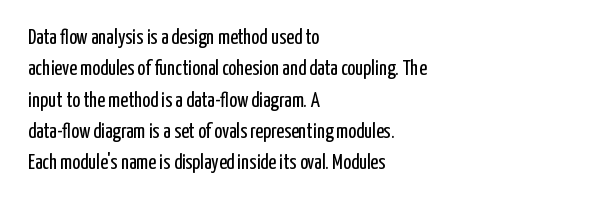
Q: Is the text bold? A: No.
Q: Is the text italic (slanted)? A: No, it is upright.
Q: Is the text underlined? A: No.
Q: How is the paragraph aligned? A: Left-aligned.
Q: Is the spacing between letters normal or unusually wide? A: Normal.
Q: Is the spacing between lines tight, normal or loose? A: Normal.
